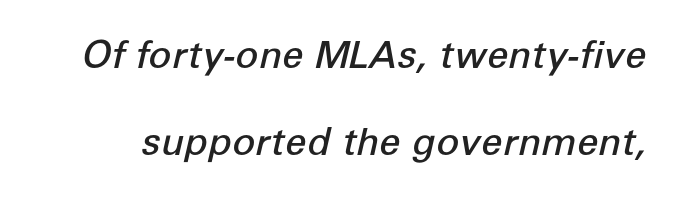
Q: Is the text bold? A: Semi-bold.
Q: Is the text italic (slanted)? A: Yes, it leans right by about 12 degrees.
Q: Is the text underlined? A: No.
Q: Is the spacing between letters normal or unusually wide? A: Normal.
Q: Is the spacing between lines tight, normal or loose? A: Loose.
Q: Width (condensed, normal, or wide)? A: Normal.
Q: Stroke contrast? A: Low.
Q: x-height? A: Medium.
Q: Monospaced? A: No.
